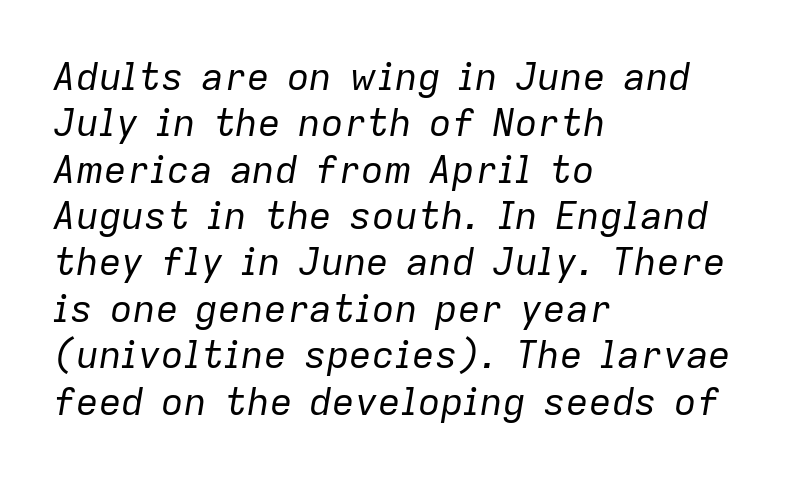
Letters rest on an invisible, unmarked baseline. No heavy texture on the line: the type isn't bold. The whole block is typeset with a tilt. The face used here is proportionally spaced, like ordinary book or web type. Which margin do the lines hug? The left one — the right edge is uneven. Spacing between characters is what you'd get straight out of the box.
